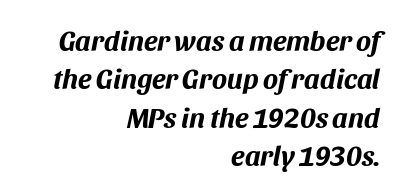
{"italic": "yes", "lean": "right", "slant_degrees": 11, "bold": "yes", "weight": "bold", "width": "normal", "stroke_contrast": "medium", "x_height": "large", "monospaced": "no", "underline": "no", "align": "right", "line_spacing": "normal", "line_spacing_ratio": 1.37, "letter_spacing": "normal", "letter_spacing_em": 0.0, "glyph_px": 28}
